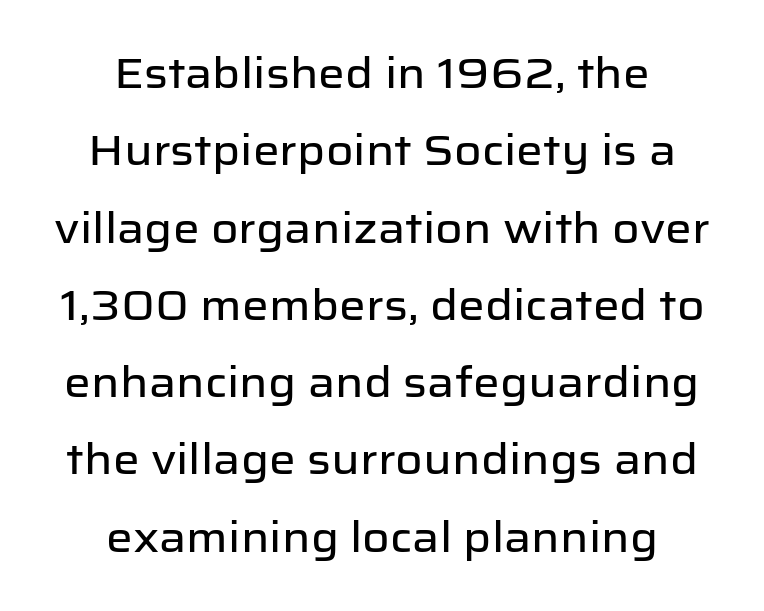
{"serif": "no", "italic": "no", "width": "normal", "stroke_contrast": "low", "x_height": "medium", "monospaced": "no", "underline": "no", "align": "center", "line_spacing_ratio": 1.84, "letter_spacing": "normal", "letter_spacing_em": 0.0, "glyph_px": 42}
